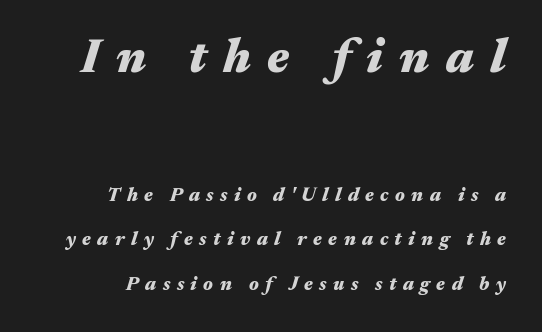
The image shows 48 px heavy, wide type, italic (leaning right); set right-aligned, loose line spacing (2.34x), unusually wide letter spacing (+0.34 em), not underlined; the first (top) block is 2.53x larger; medium stroke contrast and a medium x-height.
